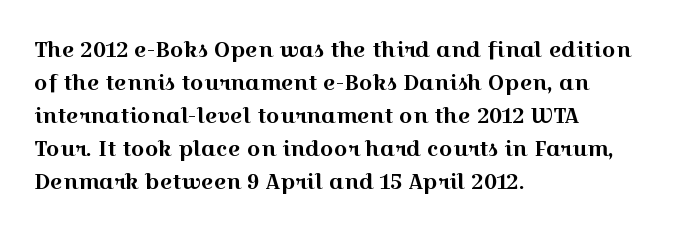
The image shows 21 px text type, upright; set left-aligned, normal line spacing (1.57x), normal letter spacing, not underlined.
